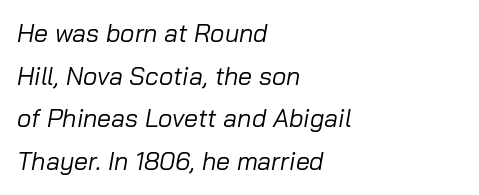
The letters sit at their default tracking, neither squeezed nor spread. Unmarked baselines from the first word to the last. Is the block centered? No — it sits flush against the left margin. No chunkiness to these letters — they're not bold. In terms of posture, this sample is oblique.
